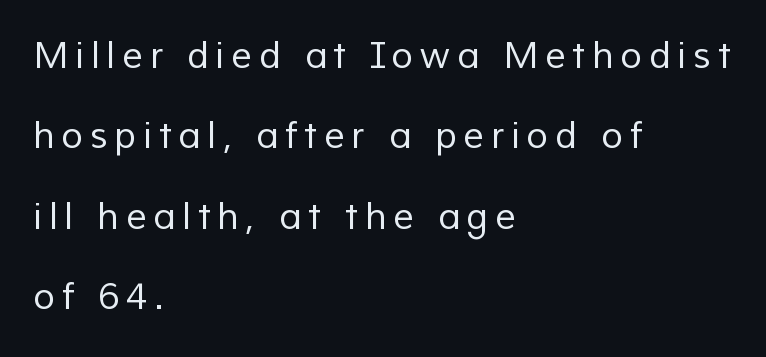
The image shows 36 px regular-weight sans-serif type; set left-aligned, loose line spacing (2.23x), not underlined; low stroke contrast and a medium x-height.
